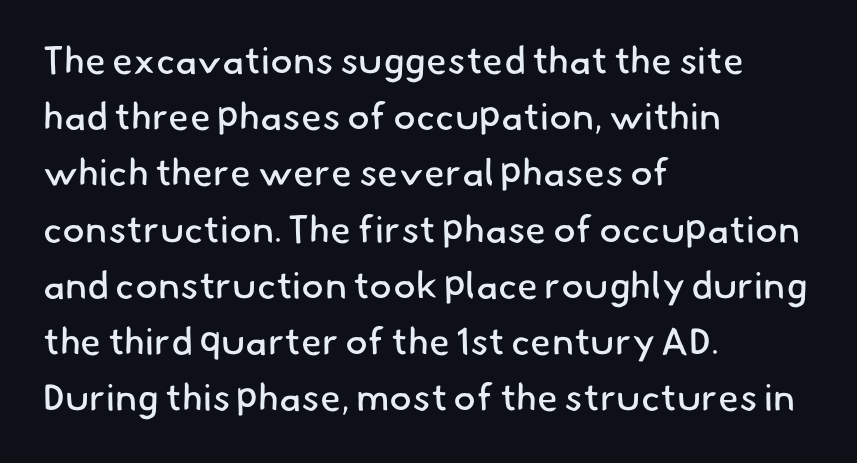
{"serif": "no", "bold": "no", "weight": "regular", "width": "normal", "stroke_contrast": "low", "x_height": "small", "monospaced": "no", "underline": "no", "align": "left", "line_spacing": "normal", "line_spacing_ratio": 1.48, "letter_spacing": "normal", "letter_spacing_em": 0.0, "glyph_px": 38}
